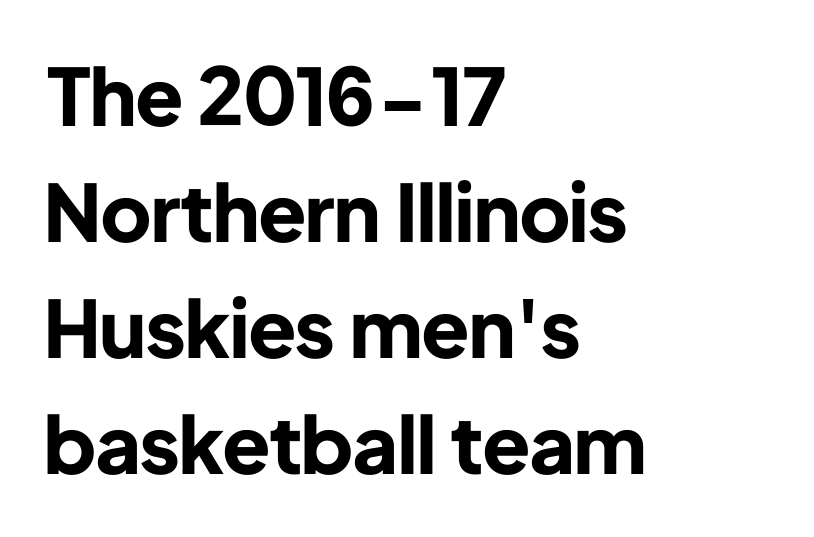
Q: Is the text bold? A: Yes.
Q: Is the text italic (slanted)? A: No, it is upright.
Q: Is the typeface a serif or a sans-serif typeface? A: Sans-serif.
Q: Is the text underlined? A: No.
Q: How is the paragraph aligned? A: Left-aligned.
Q: Is the spacing between letters normal or unusually wide? A: Normal.
Q: Is the spacing between lines tight, normal or loose? A: Normal.
Q: Width (condensed, normal, or wide)? A: Normal.
Q: Stroke contrast? A: Low.
Q: x-height? A: Medium.
Q: Monospaced? A: No.
